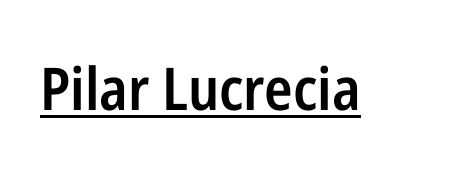
The image shows 59 px semibold, condensed sans-serif type, upright; set normal letter spacing, underlined; low stroke contrast and a medium x-height.
